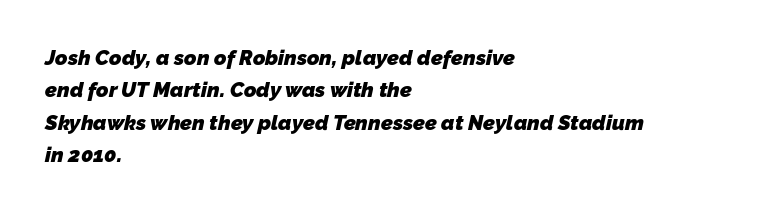
The image shows 21 px bold type; set left-aligned, normal line spacing (1.54x), normal letter spacing, not underlined.
